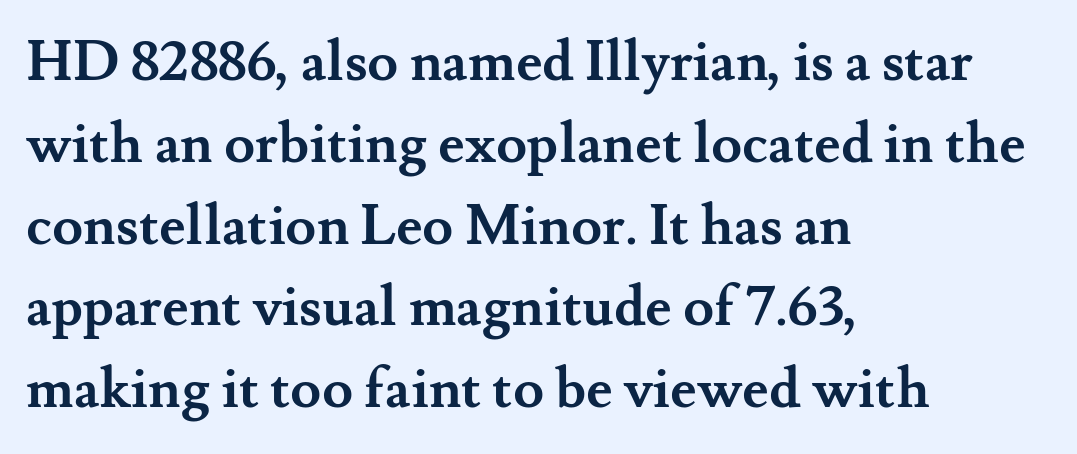
I'd call this a serif setting — the letters wear small feet. Here the designer chose a conventional face with non-uniform glyph widths. Each glyph is drawn with heavy, bold strokes. Descender tails drop into unmarked territory.
